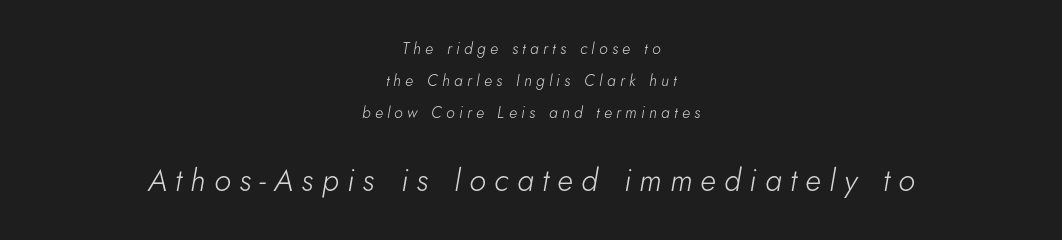
The image shows 31 px light type, italic (leaning right); set centered, loose line spacing (2.01x), unusually wide letter spacing (+0.27 em), not underlined; the second (bottom) block is 1.94x larger; low stroke contrast and a small x-height.
